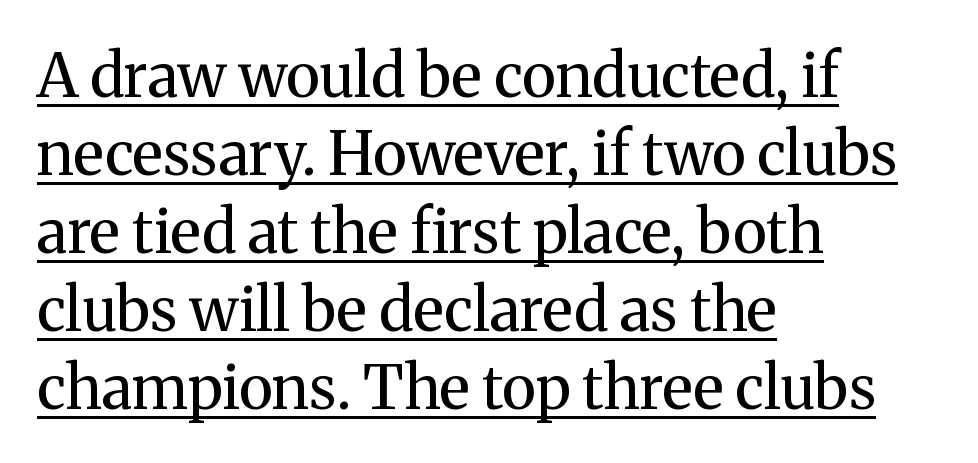
The image shows 60 px regular-weight serif type, upright; set left-aligned, normal line spacing (1.3x), normal letter spacing, underlined; medium stroke contrast and a medium x-height.
